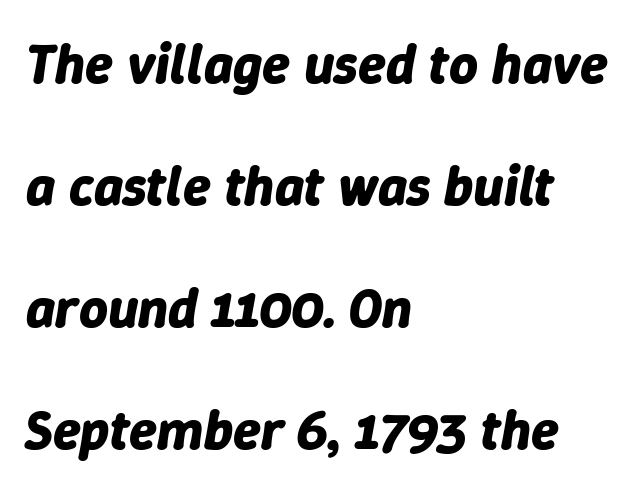
The image shows 56 px bold type, italic (leaning right); set left-aligned, loose line spacing (2.18x), normal letter spacing, not underlined; low stroke contrast and a medium x-height.
